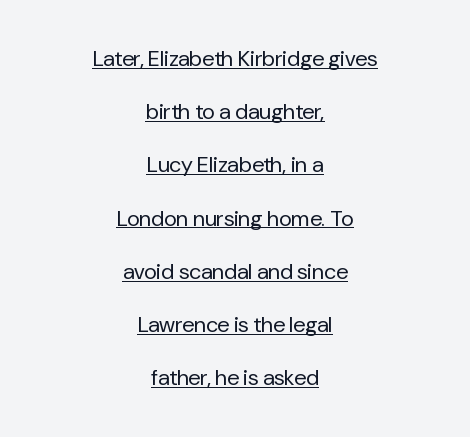
{"italic": "no", "bold": "no", "underline": "yes", "align": "center", "line_spacing": "loose", "line_spacing_ratio": 2.42, "letter_spacing": "normal", "letter_spacing_em": 0.0, "glyph_px": 22}
